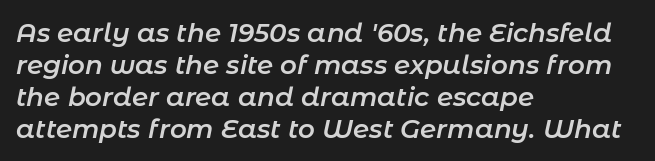
The image shows 26 px text type, italic (leaning right); set left-aligned, line spacing 1.23x, normal letter spacing, not underlined.
